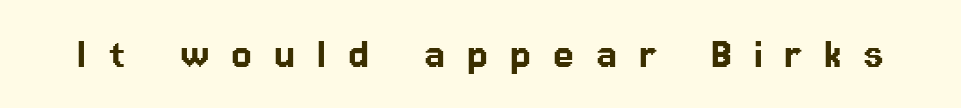
The image shows 47 px sans-serif type, upright; set unusually wide letter spacing (+0.47 em), not underlined; low stroke contrast and a medium x-height.
